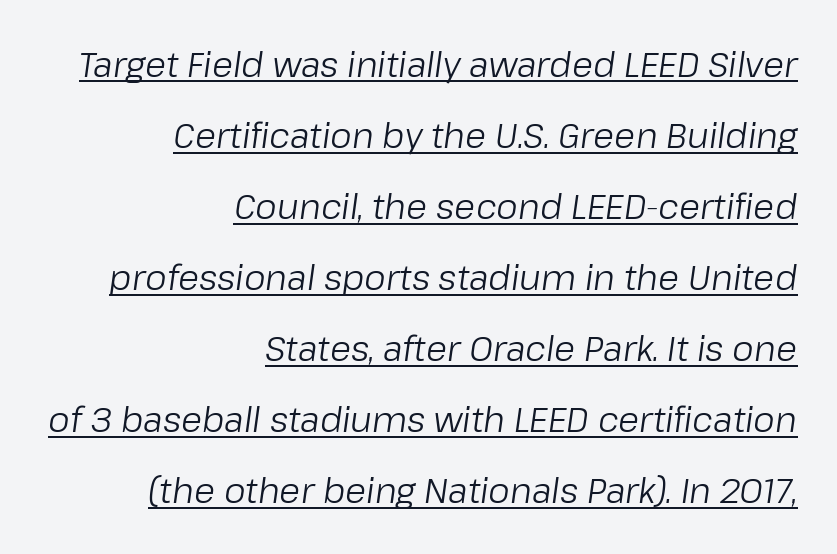
The horizontal fit of the characters is conventional and even. The lettering tilts uniformly, giving the passage an italic look. Alignment: flush right. In designer terms, the underline attribute is active on this setting. This sample has the flowing, uneven cadence of proportional lettering. The space between consecutive lines is lavish.
